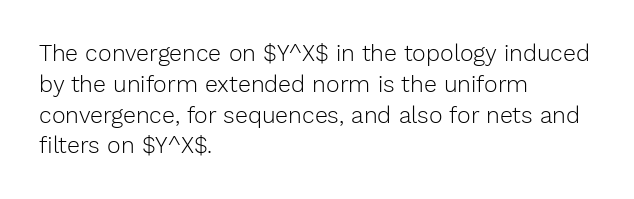
Descenders are the only things crossing below the line. The font sits on the lighter half of the weight spectrum, regular included. Does the copy run flush right? No — it runs flush left. Vertically, the passage feels balanced, rows spaced as you'd expect.
